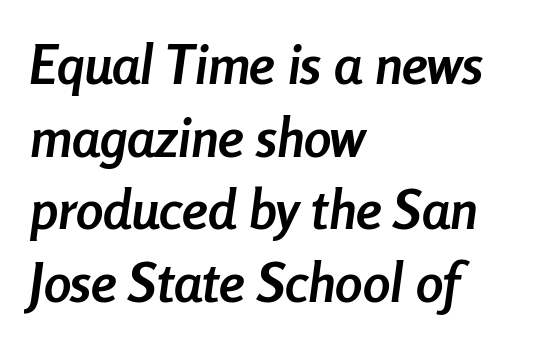
{"italic": "yes", "lean": "right", "slant_degrees": 8, "bold": "yes", "weight": "semibold", "width": "condensed", "stroke_contrast": "low", "x_height": "medium", "monospaced": "no", "underline": "no", "align": "left", "line_spacing": "normal", "line_spacing_ratio": 1.32, "letter_spacing": "normal", "letter_spacing_em": 0.0, "glyph_px": 55}
